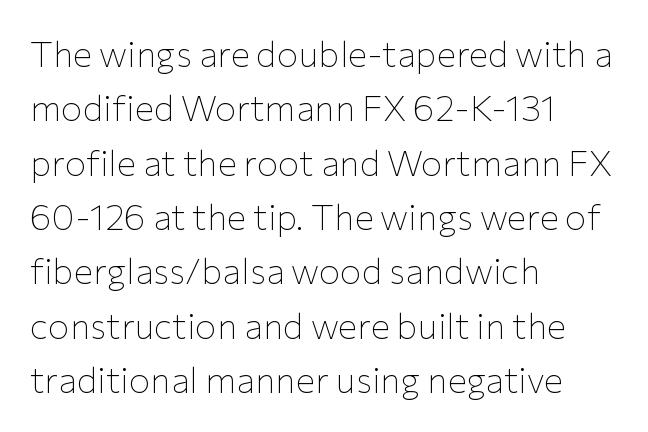
{"serif": "no", "italic": "no", "bold": "no", "weight": "thin", "width": "normal", "stroke_contrast": "low", "x_height": "medium", "monospaced": "no", "underline": "no", "align": "left", "line_spacing": "normal", "line_spacing_ratio": 1.51, "letter_spacing": "normal", "letter_spacing_em": 0.0, "glyph_px": 36}
